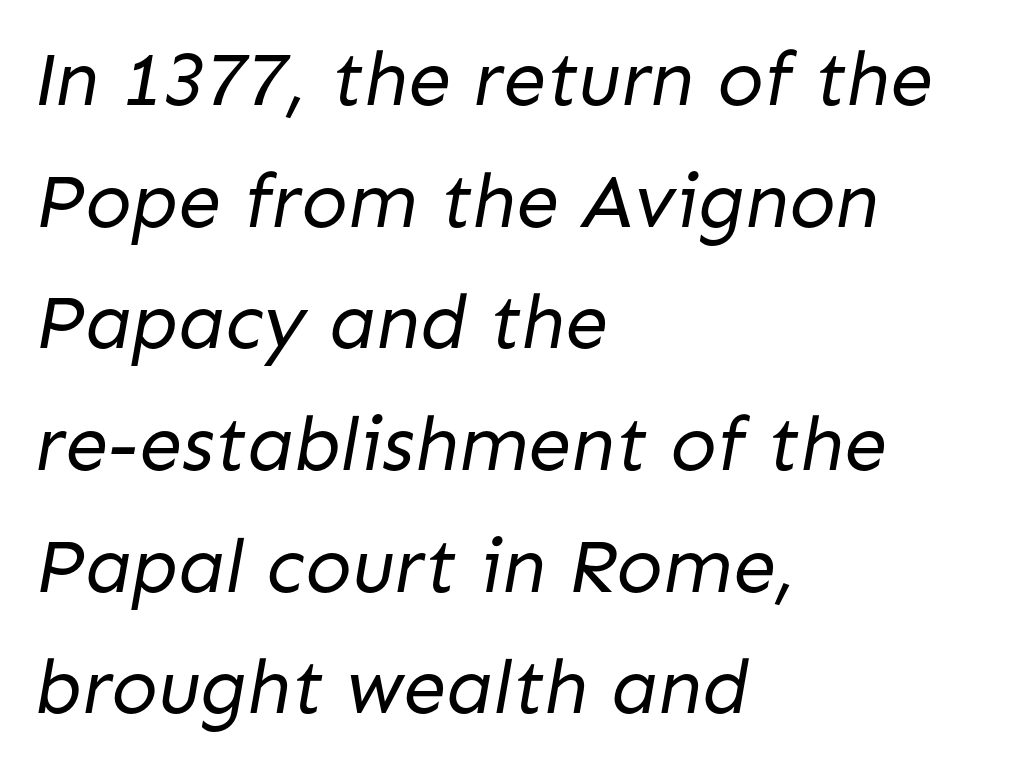
{"serif": "no", "bold": "no", "weight": "regular", "width": "normal", "stroke_contrast": "low", "x_height": "medium", "monospaced": "no", "underline": "no", "align": "left", "line_spacing": "normal", "line_spacing_ratio": 1.58, "letter_spacing": "normal", "letter_spacing_em": 0.0, "glyph_px": 77}
